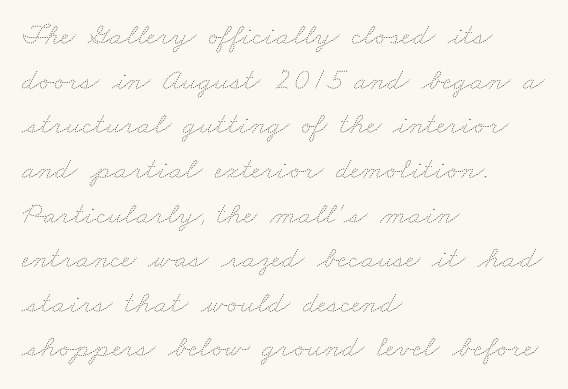
Q: Is the text bold? A: No.
Q: Is the text underlined? A: No.
Q: How is the paragraph aligned? A: Left-aligned.
Q: Is the spacing between letters normal or unusually wide? A: Normal.
Q: Is the spacing between lines tight, normal or loose? A: Normal.
Q: Width (condensed, normal, or wide)? A: Wide.
Q: Stroke contrast? A: Low.
Q: x-height? A: Small.
Q: Monospaced? A: No.
